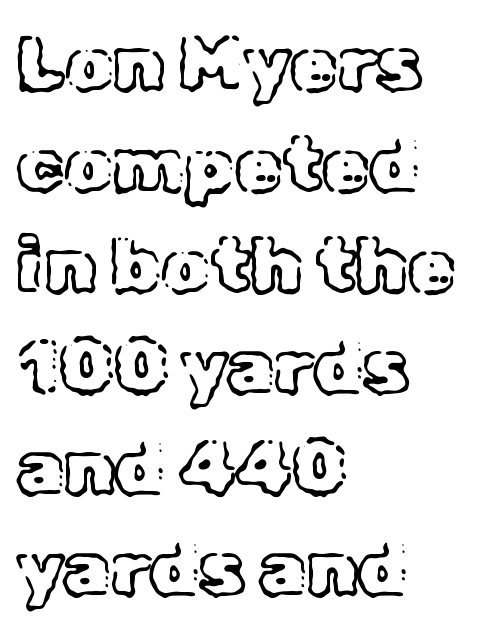
Q: Is the text italic (slanted)? A: No, it is upright.
Q: Is the text underlined? A: No.
Q: How is the paragraph aligned? A: Left-aligned.
Q: Is the spacing between letters normal or unusually wide? A: Normal.
Q: Is the spacing between lines tight, normal or loose? A: Normal.
Q: Width (condensed, normal, or wide)? A: Normal.
Q: x-height? A: Medium.
Q: Monospaced? A: No.
